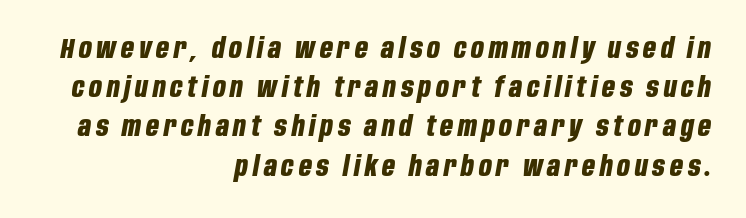
These words are printed bold, with thick strokes throughout. Quick note: italic. Is the block centered? No — it sits flush against the right margin. Has an underline been added? It has not. Proportional: the letters do not fall into vertical columns. Compared with typical paragraphs, the rows here are spaced about the same.
